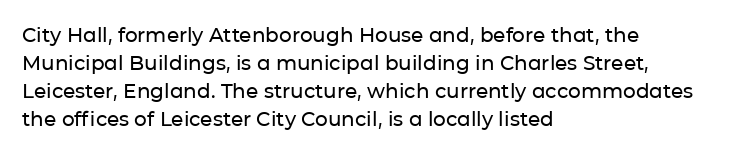
Q: Is the text italic (slanted)? A: No, it is upright.
Q: Is the text underlined? A: No.
Q: How is the paragraph aligned? A: Left-aligned.
Q: Is the spacing between letters normal or unusually wide? A: Normal.
Q: Is the spacing between lines tight, normal or loose? A: Normal.
